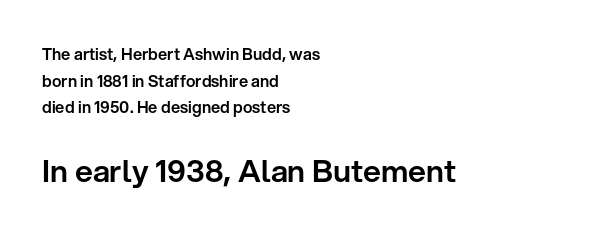
The zone under the glyphs is completely vacant. Small over large — that's the arrangement of the two blocks here. Layout note: lines flush left. Does extra space separate the letters? No, they use regular spacing. Italic? Not at all — the glyphs are vertical. Font category for this specimen: sans-serif.
